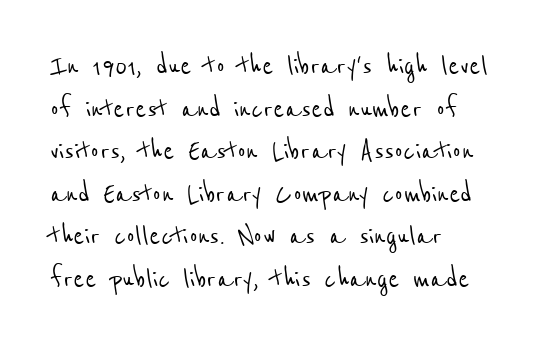
Q: Is the typeface a serif or a sans-serif typeface? A: Sans-serif.
Q: Is the text underlined? A: No.
Q: How is the paragraph aligned? A: Left-aligned.
Q: Is the spacing between letters normal or unusually wide? A: Normal.
Q: Is the spacing between lines tight, normal or loose? A: Normal.
Q: Width (condensed, normal, or wide)? A: Condensed.
Q: Stroke contrast? A: Low.
Q: x-height? A: Medium.
Q: Monospaced? A: No.
